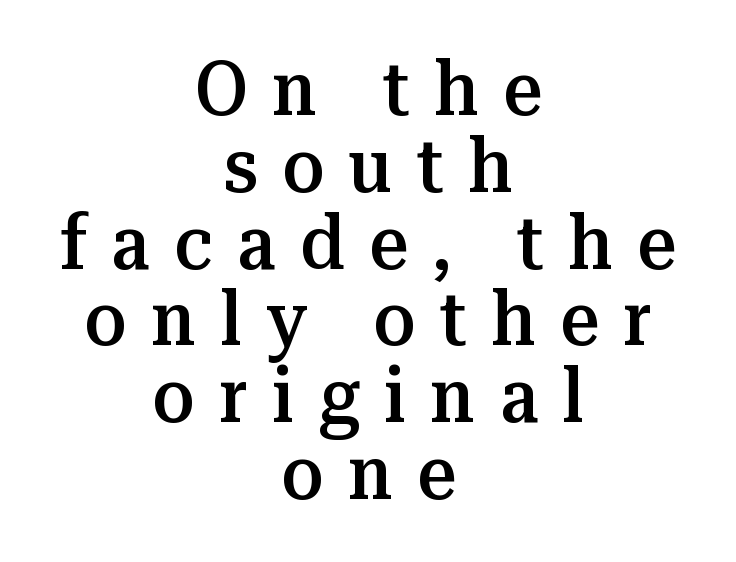
Little horizontal feet cap the strokes, marking this as serif type. Horizontal alignment here is central, giving a formal, balanced look. Regarding leading, the lines here are crowded together. There is plenty of visible air inserted between adjacent glyphs. Looks like regular typesetting: each glyph gets only the width it needs. Do the letters lean? They stand straight.
